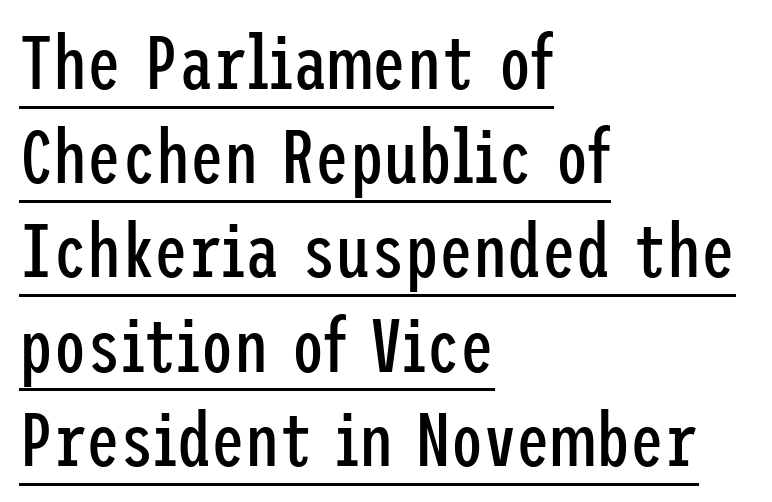
{"serif": "no", "italic": "no", "bold": "no", "weight": "regular", "width": "condensed", "stroke_contrast": "low", "x_height": "medium", "underline": "yes", "align": "left", "line_spacing_ratio": 1.24, "letter_spacing": "normal", "letter_spacing_em": 0.0, "glyph_px": 76}
